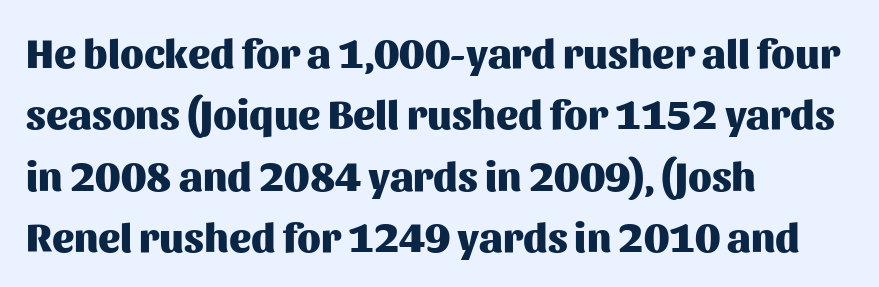
Q: Is the text bold? A: Yes.
Q: Is the text italic (slanted)? A: No, it is upright.
Q: Is the typeface a serif or a sans-serif typeface? A: Sans-serif.
Q: Is the text underlined? A: No.
Q: How is the paragraph aligned? A: Left-aligned.
Q: Is the spacing between letters normal or unusually wide? A: Normal.
Q: Is the spacing between lines tight, normal or loose? A: Normal.
Q: Width (condensed, normal, or wide)? A: Normal.
Q: Stroke contrast? A: Medium.
Q: x-height? A: Medium.
Q: Monospaced? A: No.
